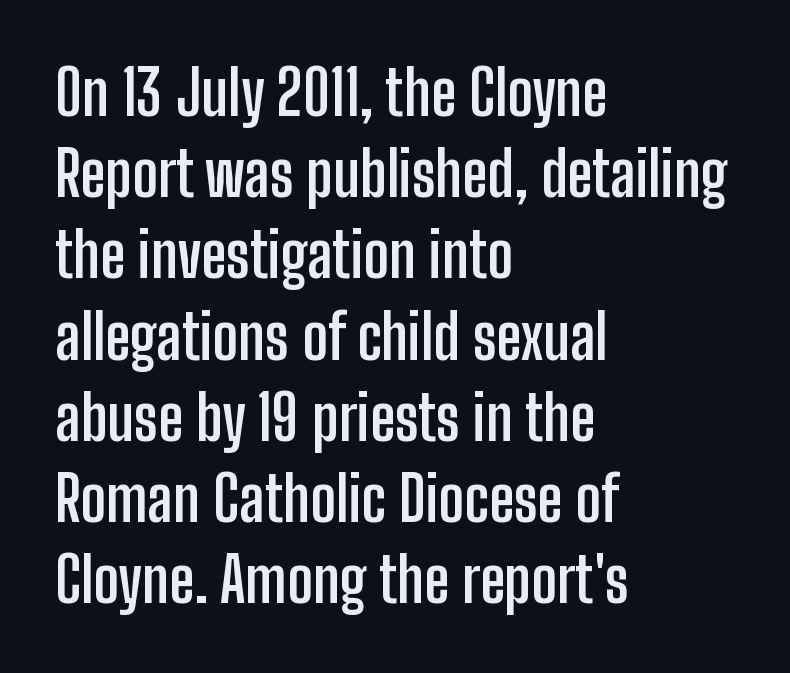
{"serif": "no", "italic": "no", "bold": "yes", "weight": "semibold", "width": "condensed", "stroke_contrast": "low", "x_height": "medium", "monospaced": "no", "underline": "no", "align": "left", "line_spacing": "normal", "line_spacing_ratio": 1.31, "letter_spacing": "normal", "letter_spacing_em": 0.0, "glyph_px": 62}
